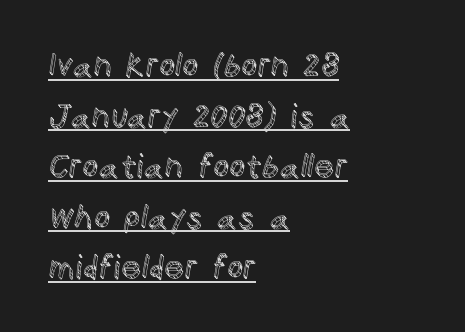
These lines are rendered in a variable-pitch font. Between one letter and the next there's only the usual sliver of space. The string is rendered with underlining switched on. One glance says typical: line gaps are just what's usual.
